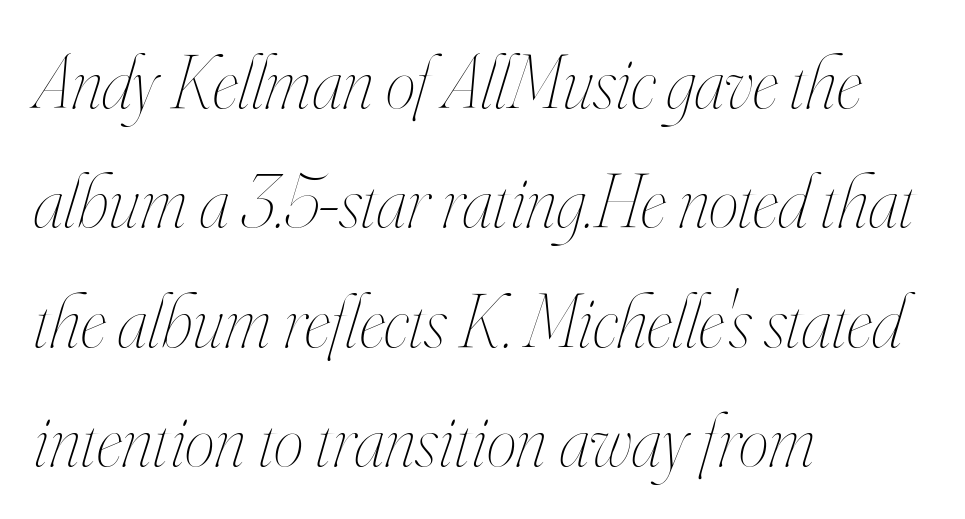
{"italic": "yes", "lean": "right", "slant_degrees": 16, "bold": "no", "weight": "thin", "width": "condensed", "stroke_contrast": "high", "x_height": "small", "monospaced": "no", "underline": "no", "align": "left", "line_spacing": "normal", "line_spacing_ratio": 1.57, "letter_spacing": "normal", "letter_spacing_em": 0.0, "glyph_px": 76}
